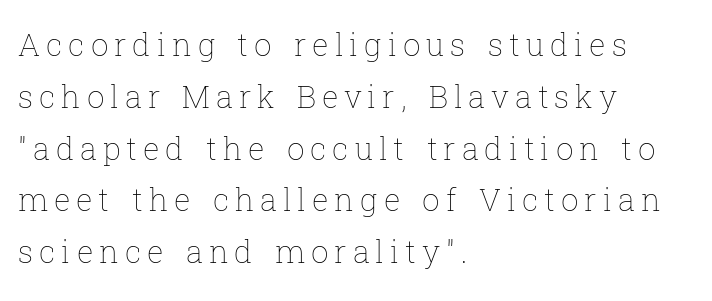
{"italic": "no", "bold": "no", "weight": "thin", "width": "normal", "stroke_contrast": "low", "x_height": "medium", "monospaced": "no", "underline": "no", "align": "left", "line_spacing": "normal", "line_spacing_ratio": 1.67, "glyph_px": 31}
